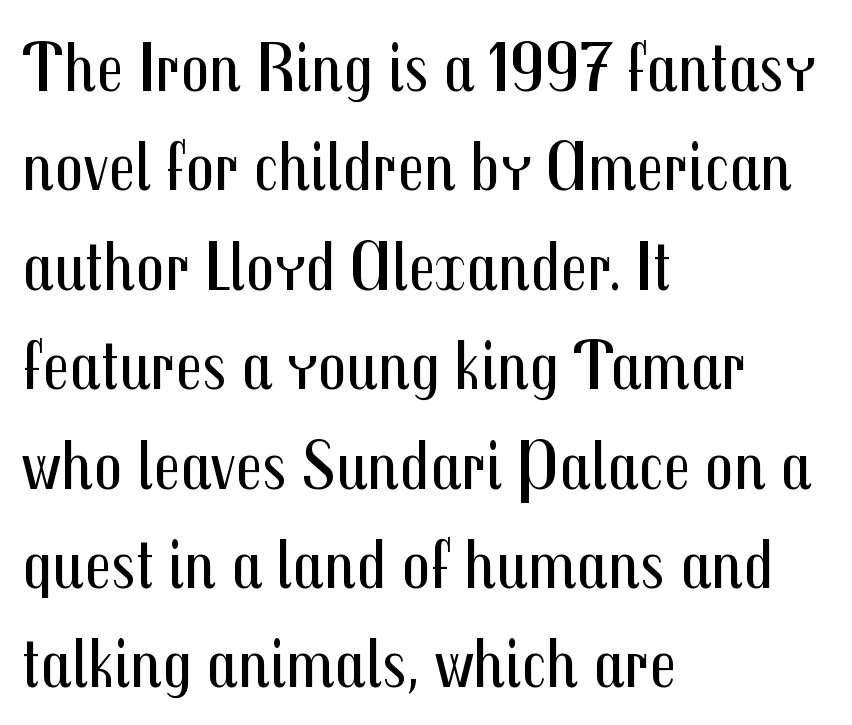
Q: Is the text bold? A: No.
Q: Is the text italic (slanted)? A: No, it is upright.
Q: Is the typeface a serif or a sans-serif typeface? A: Sans-serif.
Q: Is the text underlined? A: No.
Q: How is the paragraph aligned? A: Left-aligned.
Q: Is the spacing between letters normal or unusually wide? A: Normal.
Q: Is the spacing between lines tight, normal or loose? A: Normal.
Q: Width (condensed, normal, or wide)? A: Condensed.
Q: Stroke contrast? A: Medium.
Q: x-height? A: Medium.
Q: Monospaced? A: No.
